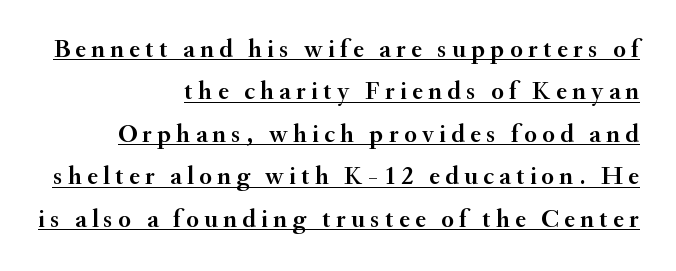
The image shows 26 px text type, upright; set right-aligned, normal line spacing (1.63x), unusually wide letter spacing (+0.2 em), underlined.
